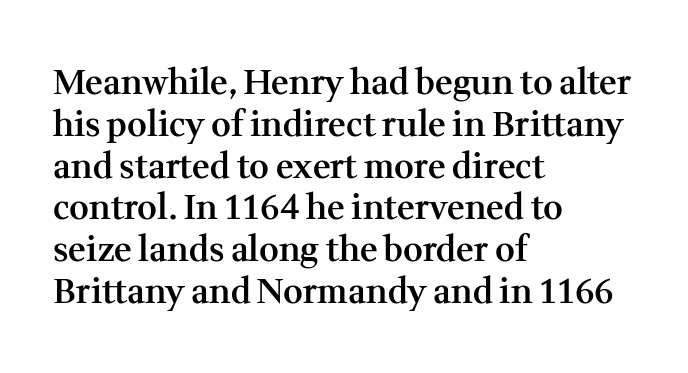
Q: Is the text bold? A: Semi-bold.
Q: Is the text italic (slanted)? A: No, it is upright.
Q: Is the typeface a serif or a sans-serif typeface? A: Serif.
Q: Is the text underlined? A: No.
Q: How is the paragraph aligned? A: Left-aligned.
Q: Is the spacing between letters normal or unusually wide? A: Normal.
Q: Width (condensed, normal, or wide)? A: Normal.
Q: Stroke contrast? A: Medium.
Q: x-height? A: Medium.
Q: Monospaced? A: No.
